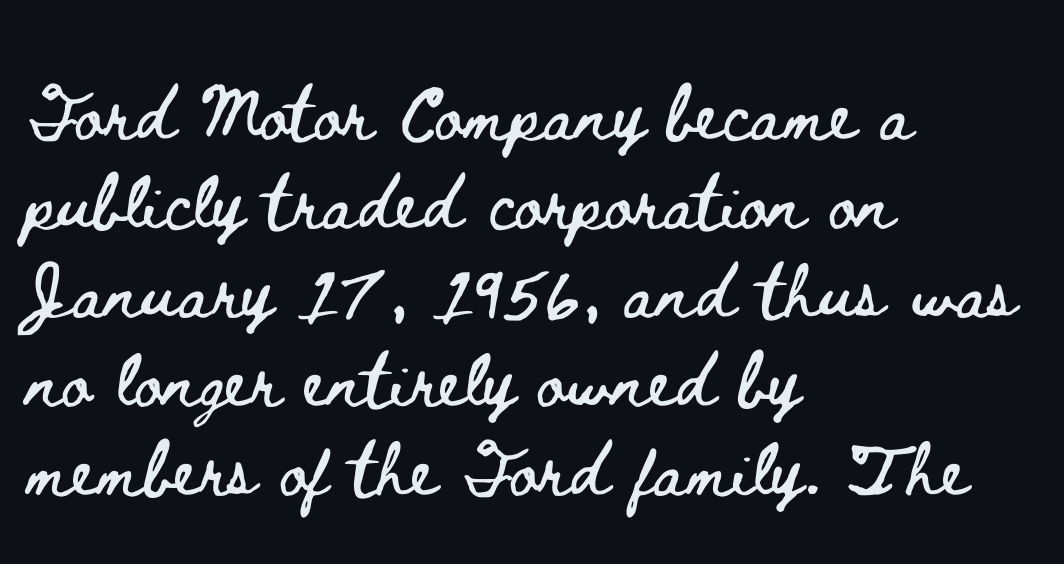
{"width": "wide", "stroke_contrast": "low", "x_height": "small", "monospaced": "no", "underline": "no", "align": "left", "line_spacing": "normal", "line_spacing_ratio": 1.31, "letter_spacing": "normal", "letter_spacing_em": 0.0, "glyph_px": 68}
